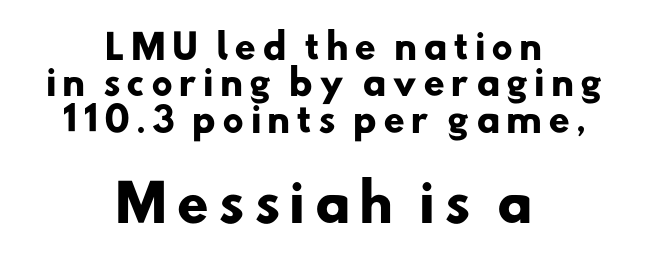
The image shows 51 px heavy sans-serif type; set centered, tight line spacing (1.07x), not underlined; the second (bottom) block is 1.5x larger; low stroke contrast and a small x-height.
